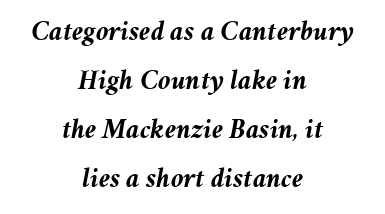
Q: Is the text bold? A: Yes.
Q: Is the text italic (slanted)? A: Yes, it leans right by about 11 degrees.
Q: Is the text underlined? A: No.
Q: How is the paragraph aligned? A: Centered.
Q: Is the spacing between letters normal or unusually wide? A: Normal.
Q: Width (condensed, normal, or wide)? A: Normal.
Q: Stroke contrast? A: Medium.
Q: x-height? A: Medium.
Q: Monospaced? A: No.
